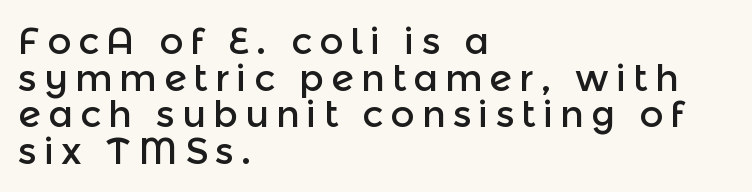
{"serif": "no", "italic": "no", "width": "normal", "x_height": "medium", "monospaced": "no", "underline": "no", "align": "left", "line_spacing": "tight", "line_spacing_ratio": 0.99, "glyph_px": 37}
